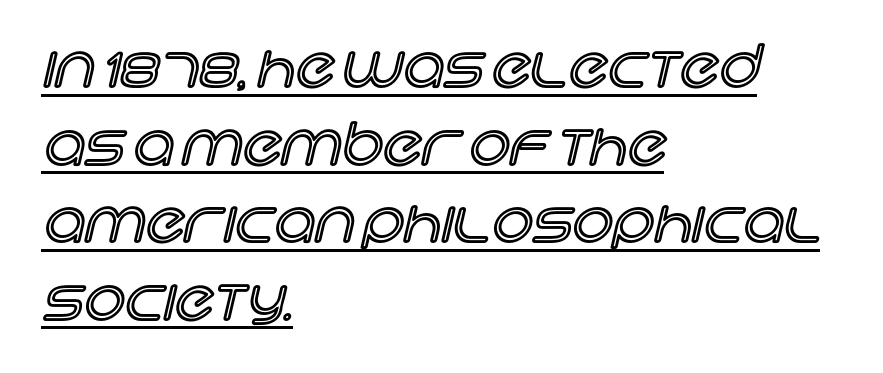
The image shows 57 px text type; set left-aligned, normal line spacing (1.36x), normal letter spacing, underlined; a large x-height.
